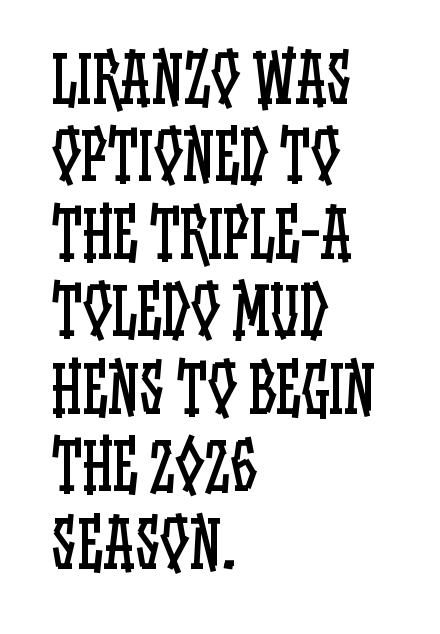
{"italic": "no", "bold": "no", "weight": "regular", "width": "condensed", "stroke_contrast": "low", "x_height": "large", "monospaced": "no", "underline": "no", "align": "left", "line_spacing_ratio": 1.21, "letter_spacing": "normal", "letter_spacing_em": 0.0, "glyph_px": 64}
